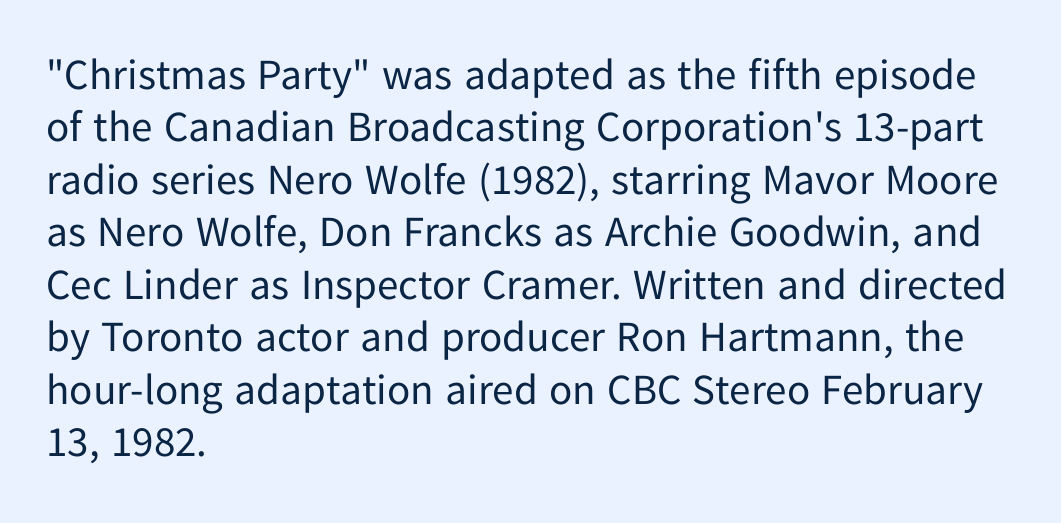
The image shows 43 px regular-weight sans-serif type, upright; set left-aligned, line spacing 1.22x, normal letter spacing, not underlined; low stroke contrast and a medium x-height.
